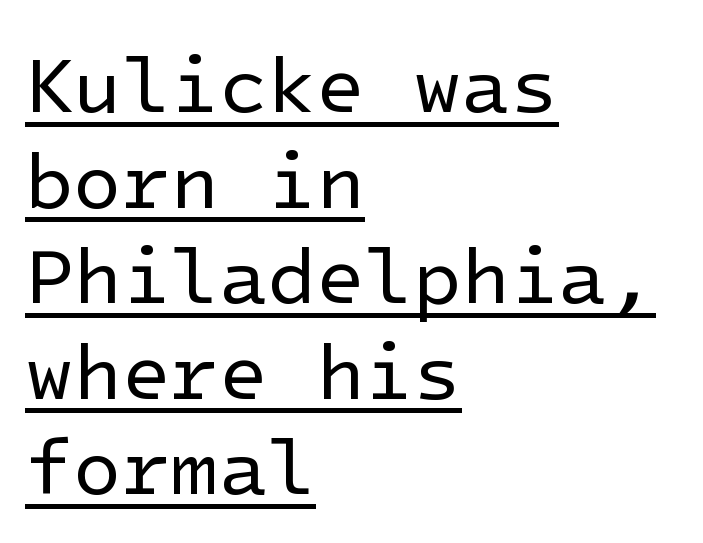
{"serif": "no", "italic": "no", "bold": "no", "weight": "regular", "width": "normal", "stroke_contrast": "low", "x_height": "medium", "underline": "yes", "align": "left", "line_spacing_ratio": 1.21, "letter_spacing": "normal", "letter_spacing_em": 0.0, "glyph_px": 79}
